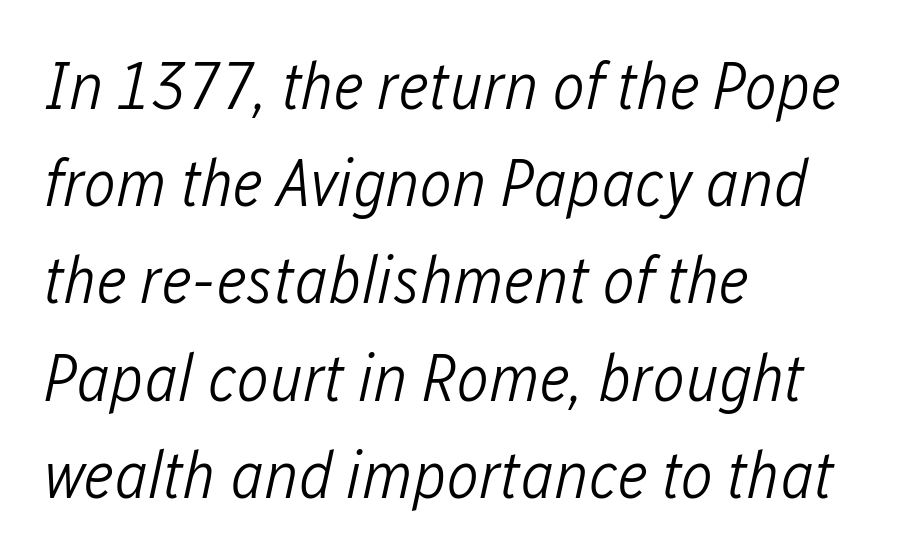
Here the designer chose a conventional face with non-uniform glyph widths. The font sits on the lighter half of the weight spectrum, regular included. If you drew a ruler down the left edge, every line would touch it. Vertical spacing — default. A bare baseline throughout the passage. If you drew a line through each stem, it would be angled.
